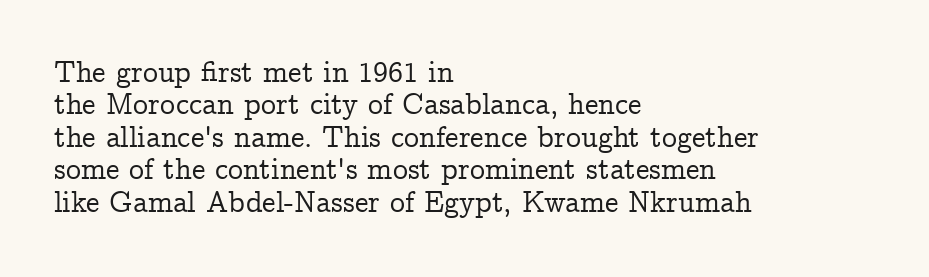
{"serif": "yes", "italic": "no", "width": "normal", "stroke_contrast": "low", "x_height": "medium", "monospaced": "no", "underline": "no", "align": "left", "line_spacing": "tight", "line_spacing_ratio": 1.08, "letter_spacing": "normal", "letter_spacing_em": 0.0, "glyph_px": 30}
